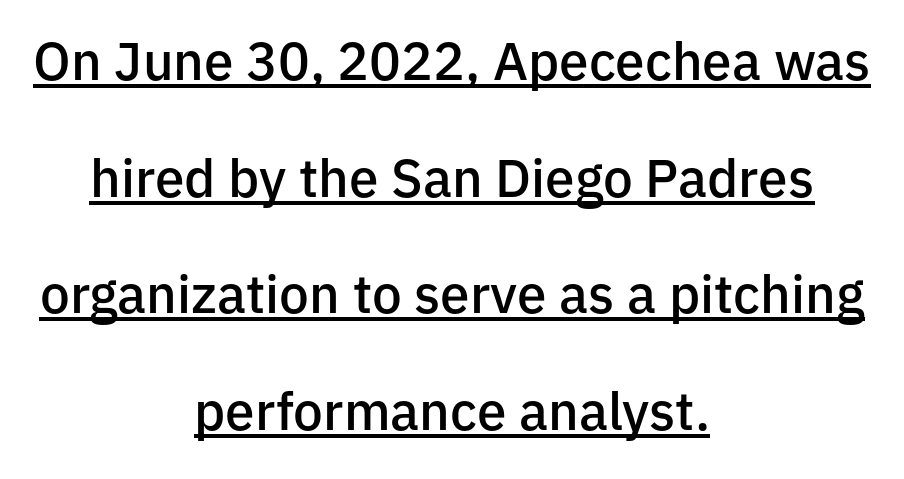
{"serif": "no", "italic": "no", "bold": "semi", "weight": "semibold", "width": "normal", "stroke_contrast": "low", "x_height": "medium", "monospaced": "no", "underline": "yes", "align": "center", "line_spacing": "loose", "line_spacing_ratio": 2.2, "letter_spacing": "normal", "letter_spacing_em": 0.0, "glyph_px": 53}
